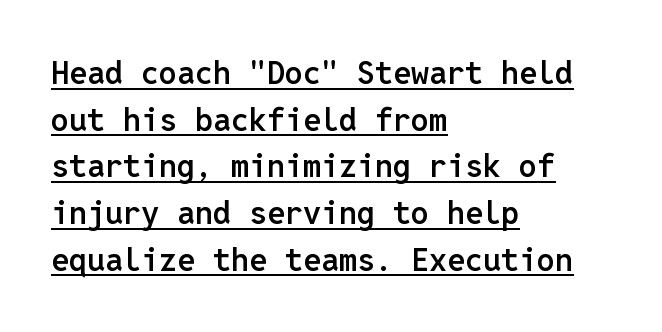
Compared with typical body copy, the letter spacing here is the same. This sample carries an underscore along the baseline area. Every stem runs plumb, perpendicular to the baseline. Reading down the column, the eye jumps a familiar distance to each next line. The font family rendered here belongs to the sans-serif group. Think of a typewriter: that constant character pitch is what you see here.
